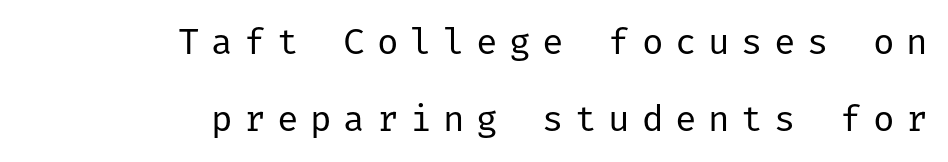
The image shows 36 px regular-weight sans-serif type, upright; set right-aligned, loose line spacing (2.14x), unusually wide letter spacing (+0.32 em), not underlined; low stroke contrast and a medium x-height.
